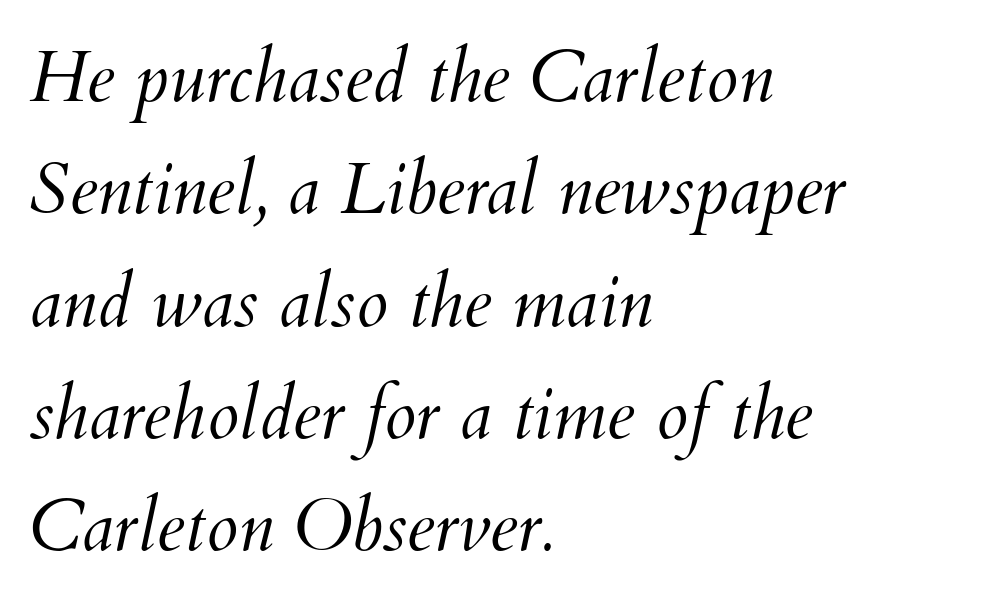
The image shows 72 px light type, italic (leaning right); set left-aligned, normal line spacing (1.56x), normal letter spacing, not underlined; medium stroke contrast and a small x-height.
